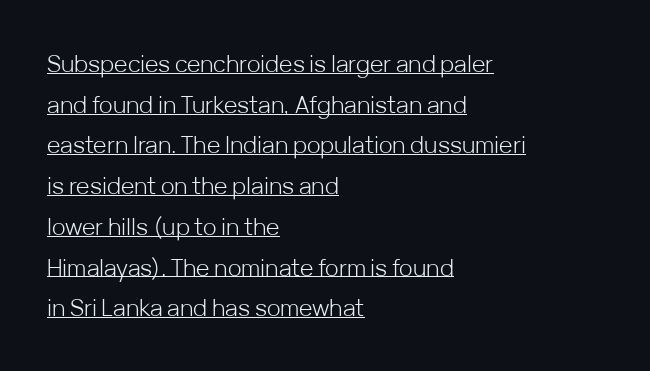
The image shows 23 px text type, upright; set left-aligned, line spacing 1.77x, normal letter spacing, underlined.
